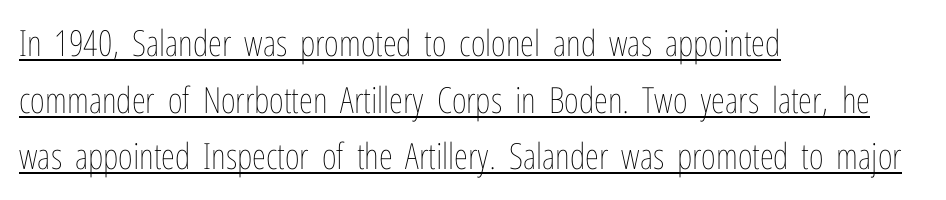
Q: Is the text bold? A: No.
Q: Is the text italic (slanted)? A: No, it is upright.
Q: Is the text underlined? A: Yes.
Q: How is the paragraph aligned? A: Left-aligned.
Q: Is the spacing between letters normal or unusually wide? A: Normal.
Q: Is the spacing between lines tight, normal or loose? A: Normal.
Q: Width (condensed, normal, or wide)? A: Condensed.
Q: Stroke contrast? A: Low.
Q: x-height? A: Medium.
Q: Monospaced? A: No.
